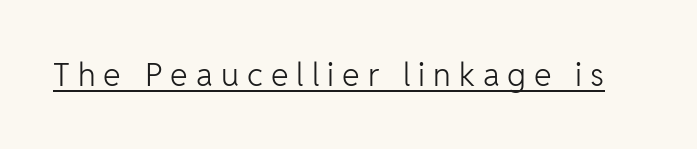
The image shows 32 px light sans-serif type, upright; set unusually wide letter spacing (+0.25 em), underlined; low stroke contrast and a medium x-height.
